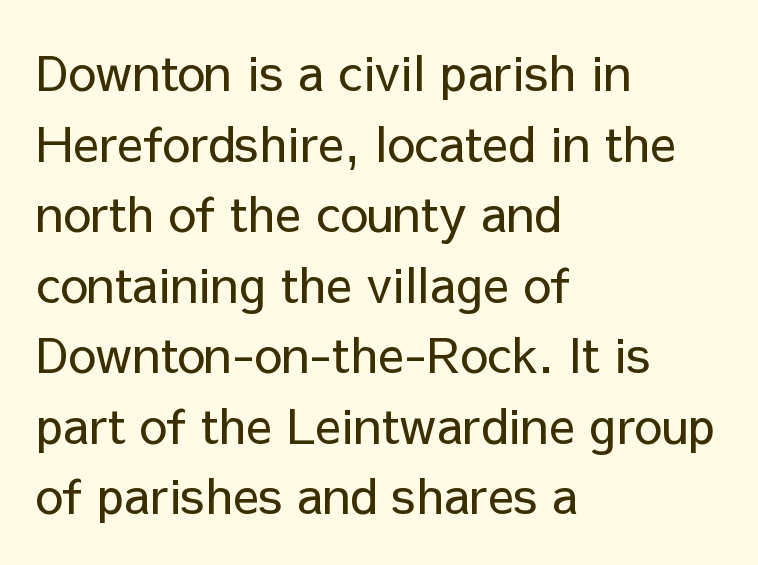
Q: Is the text bold? A: No.
Q: Is the text italic (slanted)? A: No, it is upright.
Q: Is the typeface a serif or a sans-serif typeface? A: Sans-serif.
Q: Is the text underlined? A: No.
Q: How is the paragraph aligned? A: Left-aligned.
Q: Is the spacing between letters normal or unusually wide? A: Normal.
Q: Is the spacing between lines tight, normal or loose? A: Normal.
Q: Width (condensed, normal, or wide)? A: Normal.
Q: Stroke contrast? A: Low.
Q: x-height? A: Medium.
Q: Monospaced? A: No.
